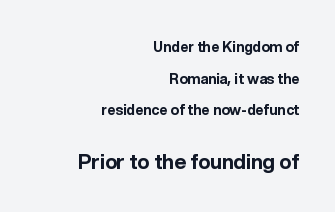
Q: Is the text bold? A: Yes.
Q: Is the text italic (slanted)? A: No, it is upright.
Q: Is the text underlined? A: No.
Q: How is the paragraph aligned? A: Right-aligned.
Q: Is the spacing between letters normal or unusually wide? A: Normal.
Q: Is the spacing between lines tight, normal or loose? A: Loose.
Q: Which block of text is set in a larger size, the first (top) or the second (bottom)? A: The second (bottom) one.
